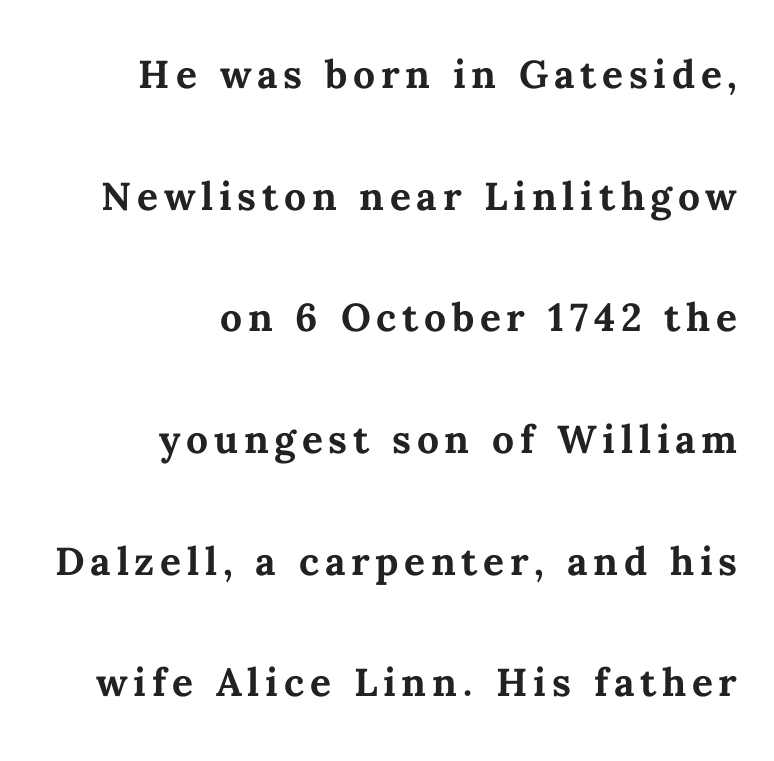
Q: Is the text bold? A: Yes.
Q: Is the text italic (slanted)? A: No, it is upright.
Q: Is the text underlined? A: No.
Q: How is the paragraph aligned? A: Right-aligned.
Q: Is the spacing between lines tight, normal or loose? A: Loose.
Q: Width (condensed, normal, or wide)? A: Normal.
Q: Stroke contrast? A: Medium.
Q: x-height? A: Medium.
Q: Monospaced? A: No.
